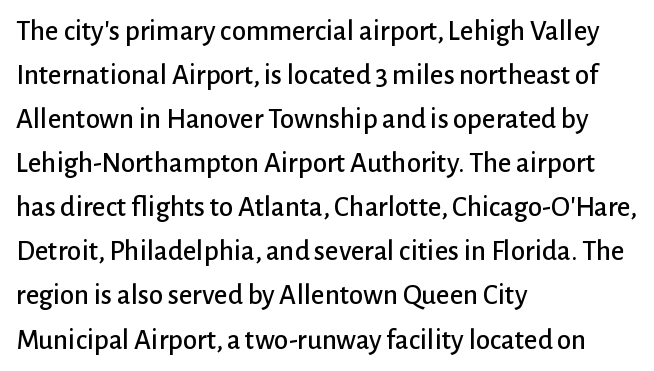
Italic? Not at all — the glyphs are vertical. Each letter keeps its own natural width here, so spacing adapts to shape. Descender tails drop into unmarked territory. The rendering anchors every line to the left-hand side. Letter spacing: default.
